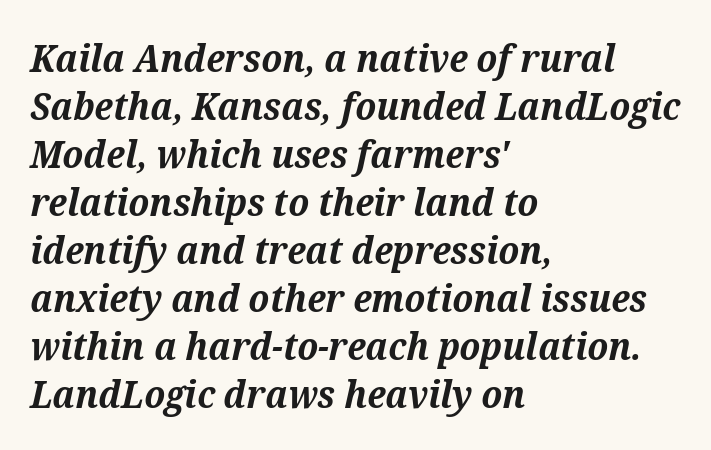
Descenders are the only things crossing below the line. The face used here has a pronounced slope to its letters. Set as a true bold cut, around the 700 mark. Regarding serifs, this sample has them. Looks like regular typesetting: each glyph gets only the width it needs. This sample uses plain, unmodified letter spacing.
